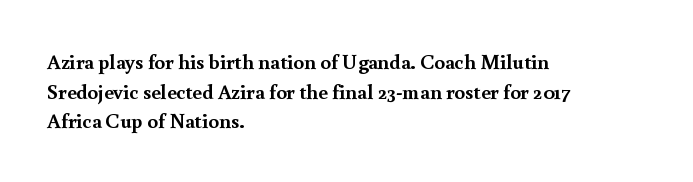
{"italic": "no", "bold": "yes", "underline": "no", "align": "left", "line_spacing": "normal", "line_spacing_ratio": 1.41, "letter_spacing": "normal", "letter_spacing_em": 0.0, "glyph_px": 21}
